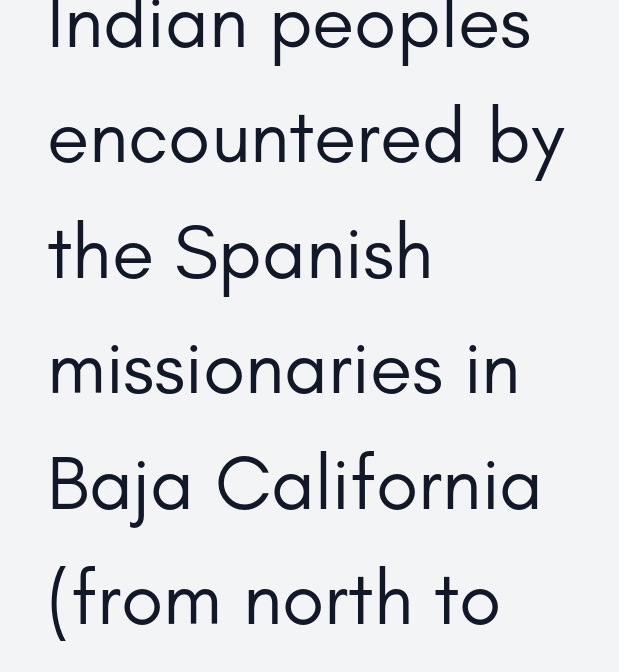
Q: Is the text bold? A: No.
Q: Is the text italic (slanted)? A: No, it is upright.
Q: Is the typeface a serif or a sans-serif typeface? A: Sans-serif.
Q: Is the text underlined? A: No.
Q: How is the paragraph aligned? A: Left-aligned.
Q: Is the spacing between letters normal or unusually wide? A: Normal.
Q: Is the spacing between lines tight, normal or loose? A: Normal.
Q: Width (condensed, normal, or wide)? A: Normal.
Q: Stroke contrast? A: Low.
Q: x-height? A: Small.
Q: Monospaced? A: No.
